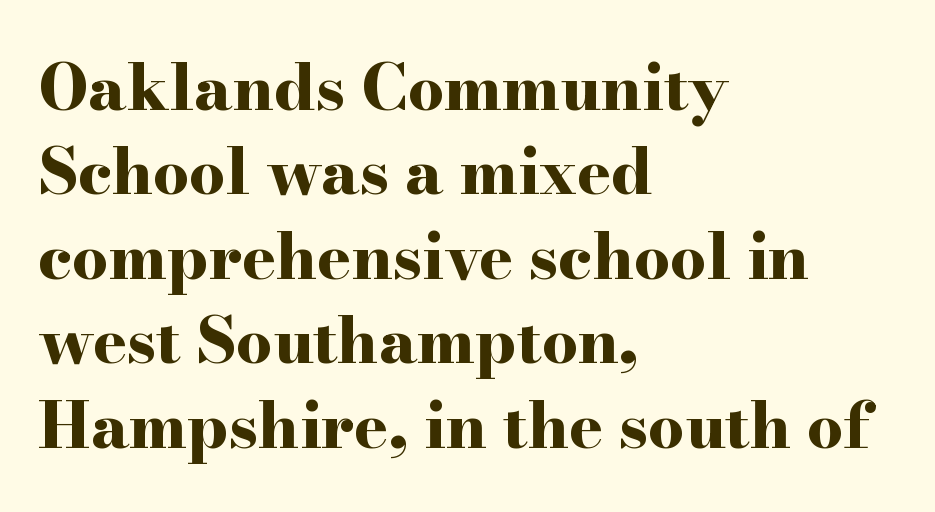
{"serif": "yes", "italic": "no", "bold": "yes", "weight": "bold", "width": "wide", "stroke_contrast": "high", "x_height": "small", "monospaced": "no", "underline": "no", "align": "left", "line_spacing": "normal", "line_spacing_ratio": 1.32, "letter_spacing": "normal", "letter_spacing_em": 0.0, "glyph_px": 64}
